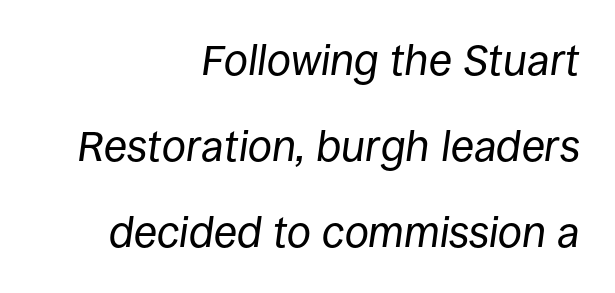
Q: Is the text bold? A: No.
Q: Is the text italic (slanted)? A: Yes, it leans right by about 8 degrees.
Q: Is the text underlined? A: No.
Q: How is the paragraph aligned? A: Right-aligned.
Q: Is the spacing between letters normal or unusually wide? A: Normal.
Q: Is the spacing between lines tight, normal or loose? A: Loose.
Q: Width (condensed, normal, or wide)? A: Normal.
Q: Stroke contrast? A: Low.
Q: x-height? A: Large.
Q: Monospaced? A: No.
